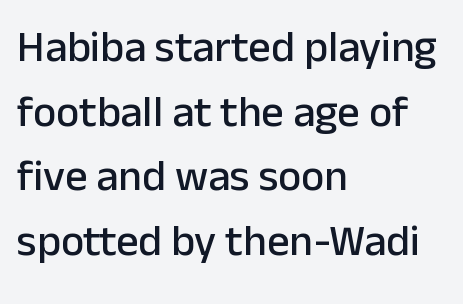
{"serif": "no", "italic": "no", "width": "normal", "stroke_contrast": "low", "x_height": "medium", "monospaced": "no", "underline": "no", "align": "left", "line_spacing": "normal", "line_spacing_ratio": 1.47, "letter_spacing": "normal", "letter_spacing_em": 0.0, "glyph_px": 44}
